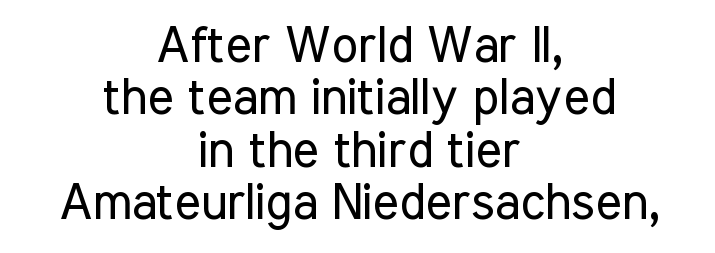
The weight tops out at a normal text grade. This sample has the flowing, uneven cadence of proportional lettering. Style check: upright. Line starts and ends both wander, symmetrically. The area under the type is left untouched. The passage shown has conventional tracking throughout.
